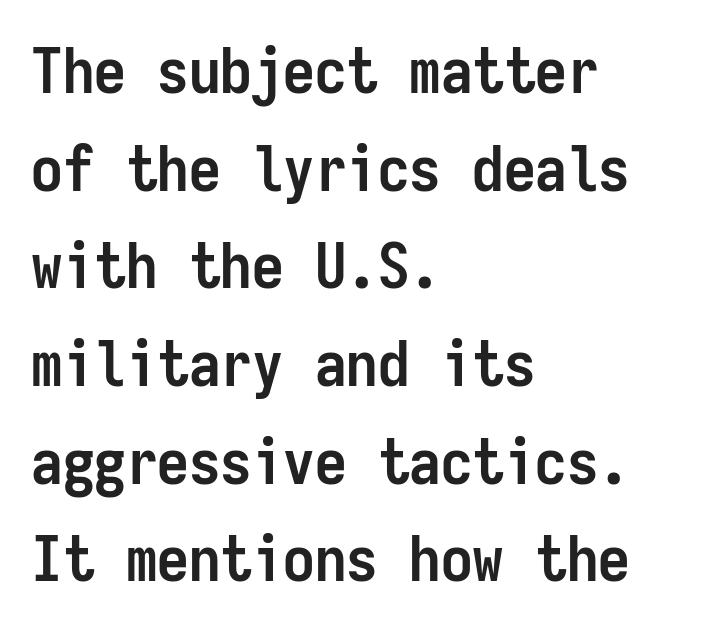
Default kerning and tracking; the words read as compact shapes. Successive baselines arrive at the customary interval. A typesetter would call this monospace, since all characters share one set width. Has an underline been added? It has not. Designer's note — italics off, roman on.
